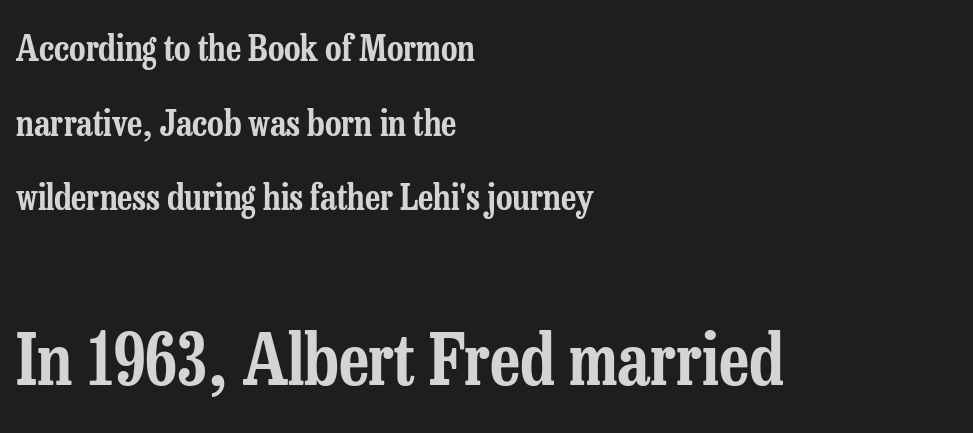
Q: Is the text italic (slanted)? A: No, it is upright.
Q: Is the typeface a serif or a sans-serif typeface? A: Serif.
Q: Is the text underlined? A: No.
Q: How is the paragraph aligned? A: Left-aligned.
Q: Is the spacing between letters normal or unusually wide? A: Normal.
Q: Is the spacing between lines tight, normal or loose? A: Loose.
Q: Which block of text is set in a larger size, the first (top) or the second (bottom)? A: The second (bottom) one.
Q: Width (condensed, normal, or wide)? A: Condensed.
Q: Stroke contrast? A: Low.
Q: x-height? A: Medium.
Q: Monospaced? A: No.
